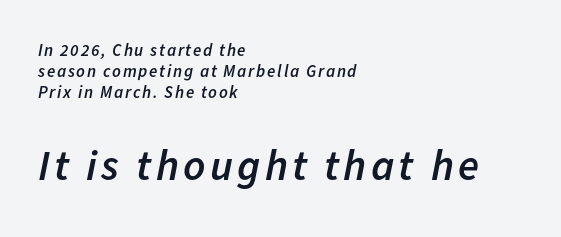
The image shows 43 px semibold type, italic (leaning right); set left-aligned, line spacing 1.23x, not underlined; the second (bottom) block is 2.53x larger; low stroke contrast and a medium x-height.
